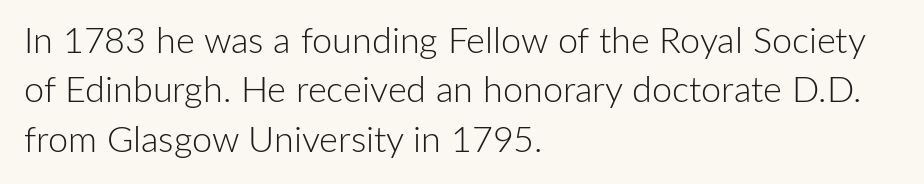
The type sits square on the baseline with zero lean. The glyphs are unaccompanied by any horizontal stroke below them. Summary of weight: not heavy and not bold. Look at the bottom of the vertical strokes: they stop flat, with no serifs. Tracking here is standard; glyphs follow each other at the usual distance.
